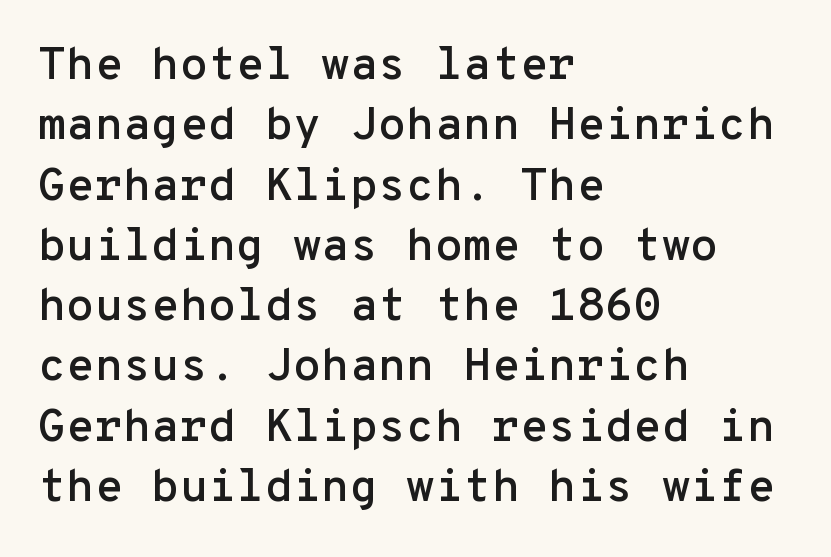
Q: Is the text italic (slanted)? A: No, it is upright.
Q: Is the typeface a serif or a sans-serif typeface? A: Sans-serif.
Q: Is the text underlined? A: No.
Q: How is the paragraph aligned? A: Left-aligned.
Q: Is the spacing between letters normal or unusually wide? A: Normal.
Q: Is the spacing between lines tight, normal or loose? A: Normal.
Q: Width (condensed, normal, or wide)? A: Normal.
Q: Stroke contrast? A: Low.
Q: x-height? A: Medium.
Q: Monospaced? A: Yes.
